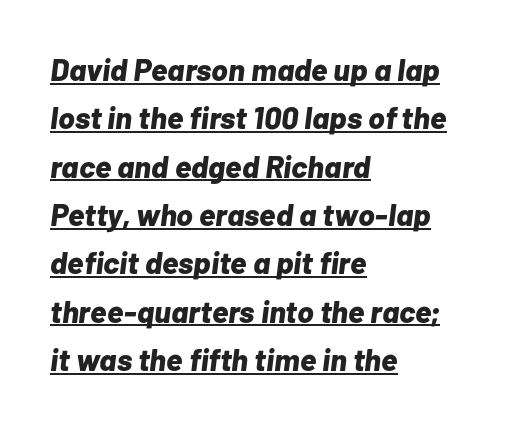
The image shows 31 px bold type, italic (leaning right); set left-aligned, normal line spacing (1.56x), normal letter spacing, underlined; low stroke contrast and a medium x-height.
